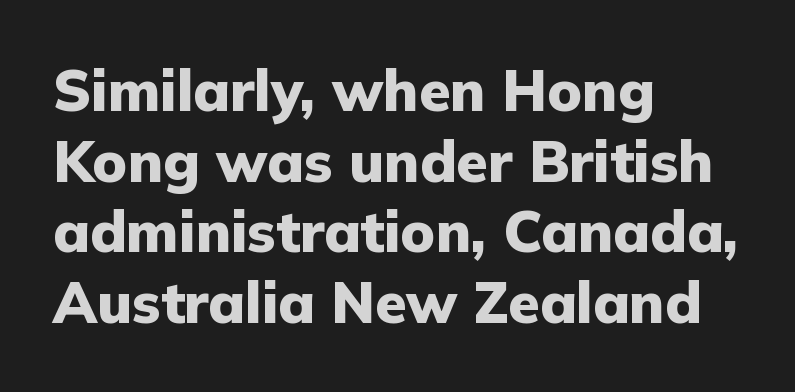
Q: Is the text bold? A: Yes.
Q: Is the text italic (slanted)? A: No, it is upright.
Q: Is the typeface a serif or a sans-serif typeface? A: Sans-serif.
Q: Is the text underlined? A: No.
Q: How is the paragraph aligned? A: Left-aligned.
Q: Is the spacing between letters normal or unusually wide? A: Normal.
Q: Width (condensed, normal, or wide)? A: Normal.
Q: Stroke contrast? A: Low.
Q: x-height? A: Medium.
Q: Monospaced? A: No.
